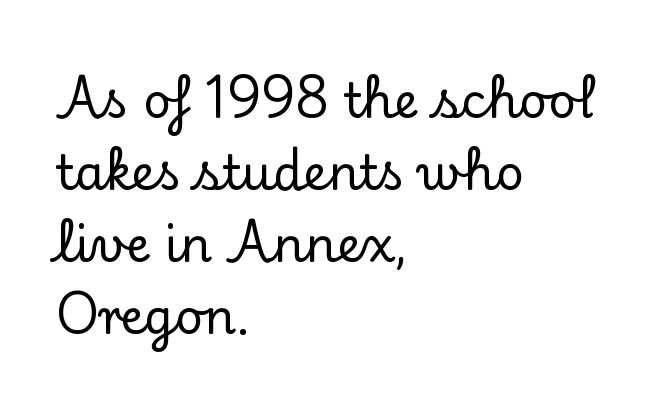
The image shows 48 px serif type, upright; set left-aligned, normal line spacing (1.5x), normal letter spacing, not underlined; low stroke contrast and a small x-height.
